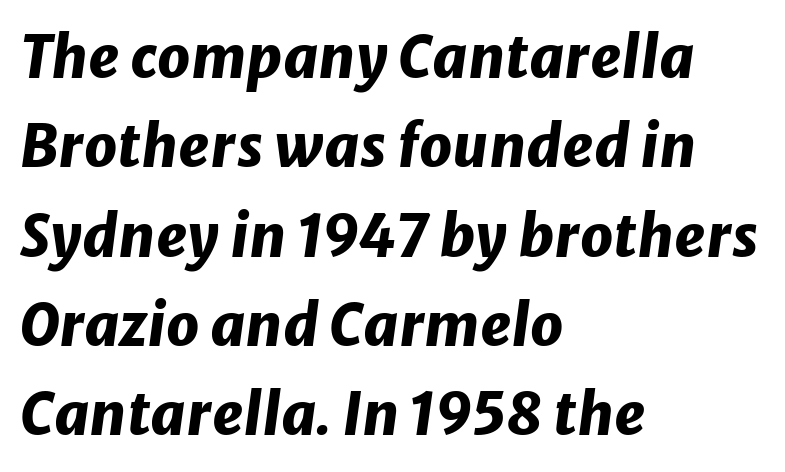
Words appear dense and cohesive because spacing is normal. Compared with typical paragraphs, the rows here are spaced about the same. Each glyph is drawn with heavy, bold strokes. Proportional: the letters do not fall into vertical columns.
